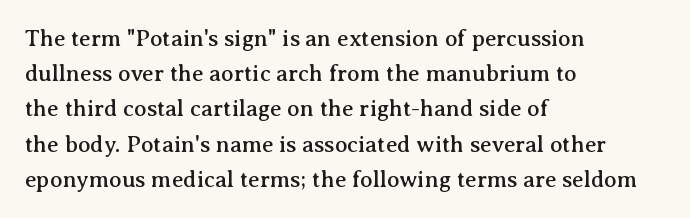
The image shows 23 px text type, upright; set left-aligned, normal line spacing (1.53x), normal letter spacing, not underlined.
